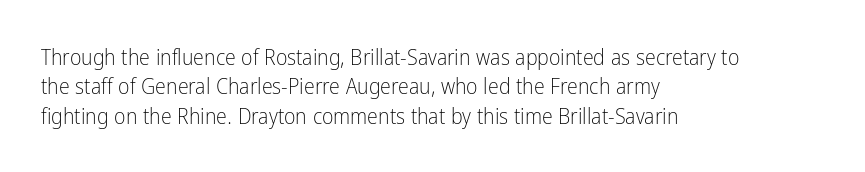
Q: Is the text bold? A: No.
Q: Is the text italic (slanted)? A: No, it is upright.
Q: Is the text underlined? A: No.
Q: How is the paragraph aligned? A: Left-aligned.
Q: Is the spacing between letters normal or unusually wide? A: Normal.
Q: Is the spacing between lines tight, normal or loose? A: Normal.
